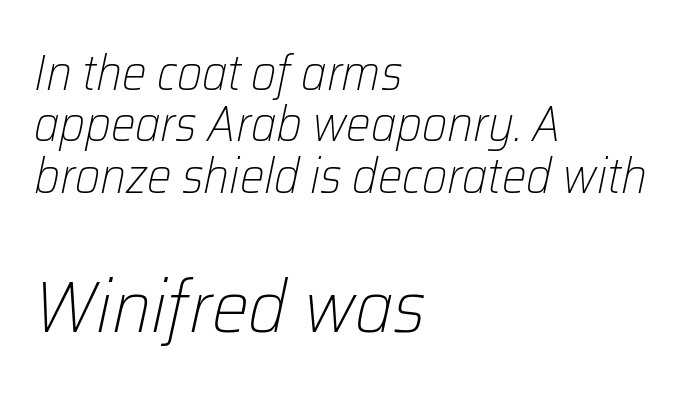
{"italic": "yes", "lean": "right", "slant_degrees": 12, "bold": "no", "weight": "light", "width": "normal", "stroke_contrast": "low", "x_height": "medium", "monospaced": "no", "underline": "no", "align": "left", "line_spacing": "tight", "line_spacing_ratio": 1.05, "letter_spacing": "normal", "letter_spacing_em": 0.0, "larger_block": "second", "size_ratio": 1.51, "glyph_px": 74}
